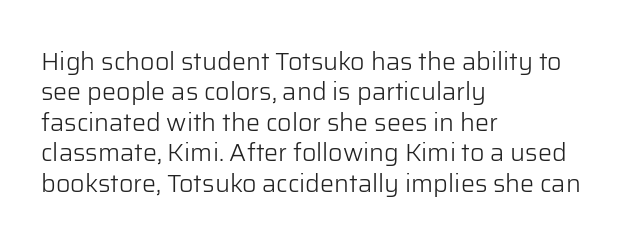
Nope, not italic — everything's standing straight. Only glyphs here, with clear space below each row. Leftover space on each line is placed entirely after the last word. The gaps between neighbouring characters are ordinary and unremarkable. A light-to-regular cut is what we see here.
